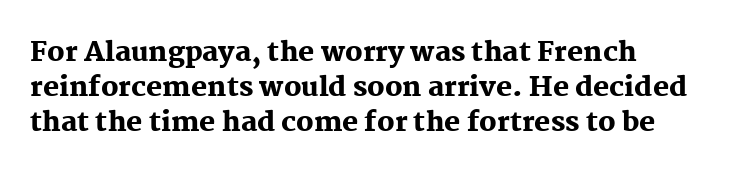
Q: Is the text bold? A: Yes.
Q: Is the text italic (slanted)? A: No, it is upright.
Q: Is the text underlined? A: No.
Q: How is the paragraph aligned? A: Left-aligned.
Q: Is the spacing between letters normal or unusually wide? A: Normal.
Q: Is the spacing between lines tight, normal or loose? A: Normal.
